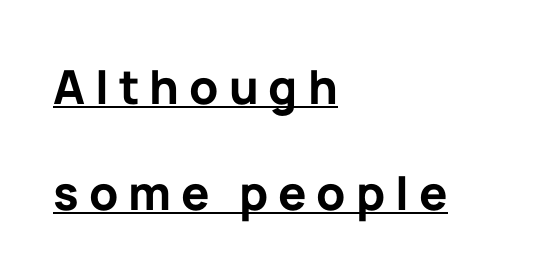
Q: Is the text bold? A: Yes.
Q: Is the text italic (slanted)? A: No, it is upright.
Q: Is the typeface a serif or a sans-serif typeface? A: Sans-serif.
Q: Is the text underlined? A: Yes.
Q: How is the paragraph aligned? A: Left-aligned.
Q: Is the spacing between letters normal or unusually wide? A: Unusually wide.
Q: Is the spacing between lines tight, normal or loose? A: Loose.
Q: Width (condensed, normal, or wide)? A: Normal.
Q: Stroke contrast? A: Low.
Q: x-height? A: Medium.
Q: Monospaced? A: No.
